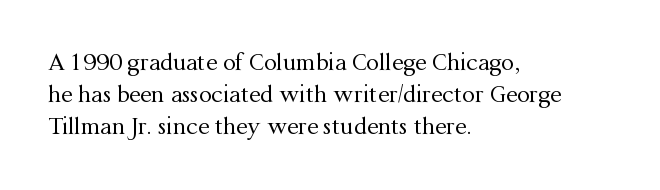
{"italic": "no", "bold": "no", "underline": "no", "align": "left", "line_spacing": "normal", "line_spacing_ratio": 1.4, "letter_spacing": "normal", "letter_spacing_em": 0.0, "glyph_px": 23}
